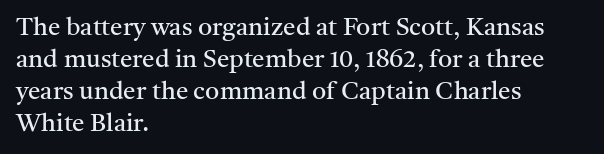
{"italic": "no", "bold": "no", "underline": "no", "align": "left", "line_spacing": "normal", "line_spacing_ratio": 1.28, "letter_spacing": "normal", "letter_spacing_em": 0.0, "glyph_px": 25}
